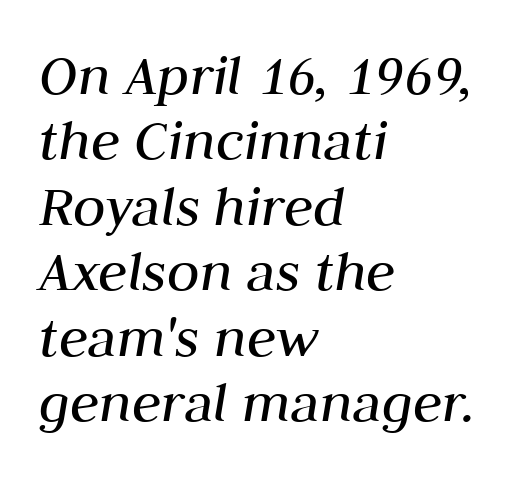
Q: Is the text bold? A: No.
Q: Is the text italic (slanted)? A: Yes, it leans right by about 10 degrees.
Q: Is the text underlined? A: No.
Q: How is the paragraph aligned? A: Left-aligned.
Q: Is the spacing between letters normal or unusually wide? A: Normal.
Q: Is the spacing between lines tight, normal or loose? A: Tight.
Q: Width (condensed, normal, or wide)? A: Normal.
Q: Stroke contrast? A: Medium.
Q: x-height? A: Medium.
Q: Monospaced? A: No.
